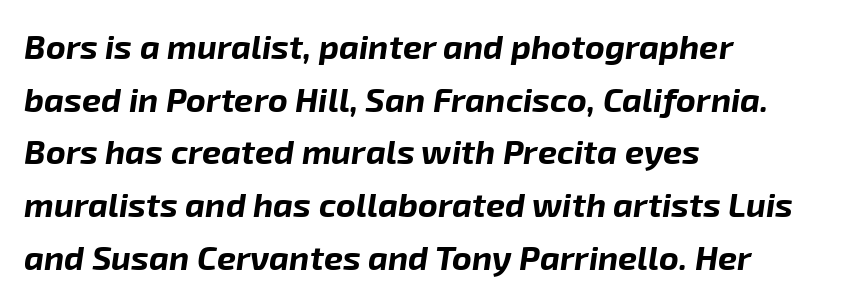
Q: Is the text bold? A: Yes.
Q: Is the text italic (slanted)? A: Yes, it leans right by about 8 degrees.
Q: Is the text underlined? A: No.
Q: How is the paragraph aligned? A: Left-aligned.
Q: Is the spacing between letters normal or unusually wide? A: Normal.
Q: Is the spacing between lines tight, normal or loose? A: Normal.
Q: Width (condensed, normal, or wide)? A: Normal.
Q: Stroke contrast? A: Low.
Q: x-height? A: Medium.
Q: Monospaced? A: No.
